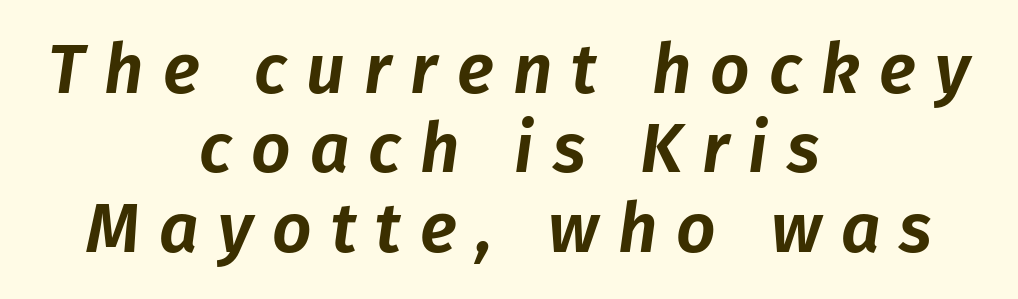
{"italic": "yes", "lean": "right", "slant_degrees": 8, "width": "normal", "stroke_contrast": "low", "x_height": "medium", "monospaced": "no", "underline": "no", "align": "center", "line_spacing": "tight", "line_spacing_ratio": 1.15, "letter_spacing": "wide", "letter_spacing_em": 0.28, "glyph_px": 69}
